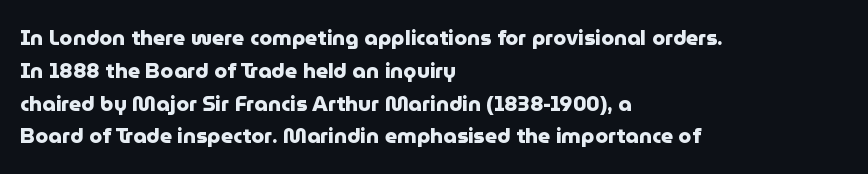
Weight check: bold — yes, fully. This rendering features lettering with no underline. This is the regular roman posture of the typeface. Is there much room between lines? A standard amount, neither cramped nor airy. No extra tracking has been applied to these lines. The rag falls on the right side of this text block.
